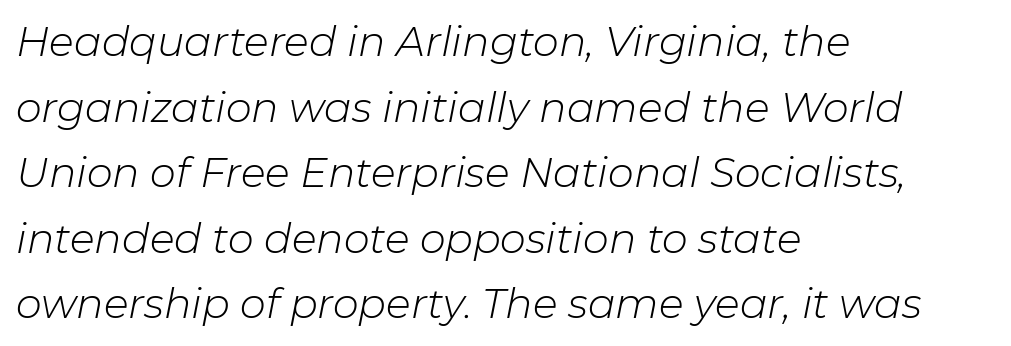
Varying glyph widths throughout — classic text-font behaviour. The string is rendered with underlining switched off. The type is set solid horizontally, with unmodified tracking. The strokes are not fattened; the text isn't bold.
